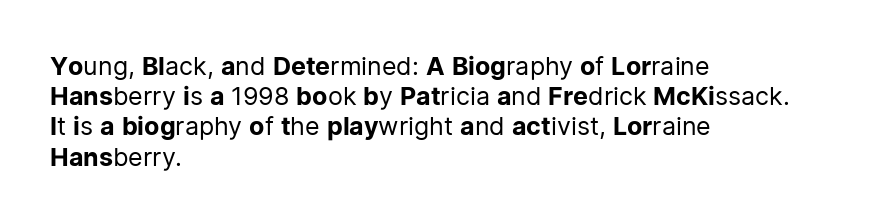
Q: Is the text bold? A: No.
Q: Is the text italic (slanted)? A: No, it is upright.
Q: Is the text underlined? A: No.
Q: How is the paragraph aligned? A: Left-aligned.
Q: Is the spacing between letters normal or unusually wide? A: Normal.
